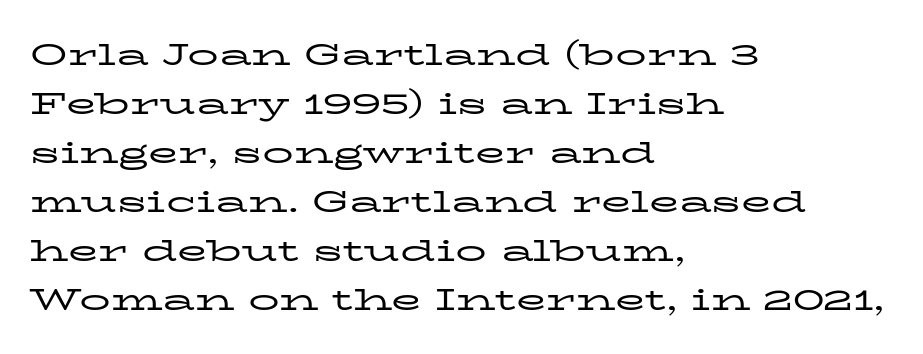
{"serif": "yes", "italic": "no", "bold": "no", "weight": "regular", "width": "wide", "stroke_contrast": "low", "x_height": "medium", "monospaced": "no", "underline": "no", "align": "left", "line_spacing": "normal", "line_spacing_ratio": 1.58, "letter_spacing": "normal", "letter_spacing_em": 0.0, "glyph_px": 31}
